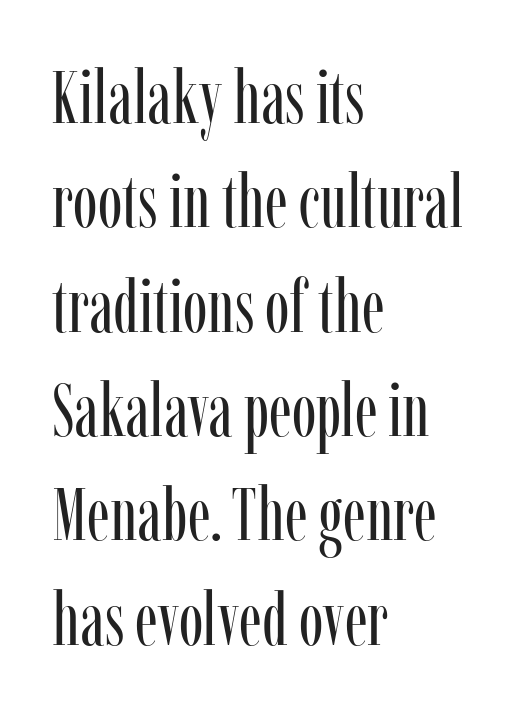
{"serif": "yes", "italic": "no", "bold": "no", "weight": "regular", "width": "condensed", "stroke_contrast": "low", "x_height": "medium", "monospaced": "no", "underline": "no", "align": "left", "line_spacing": "normal", "line_spacing_ratio": 1.41, "letter_spacing": "normal", "letter_spacing_em": 0.0, "glyph_px": 74}
